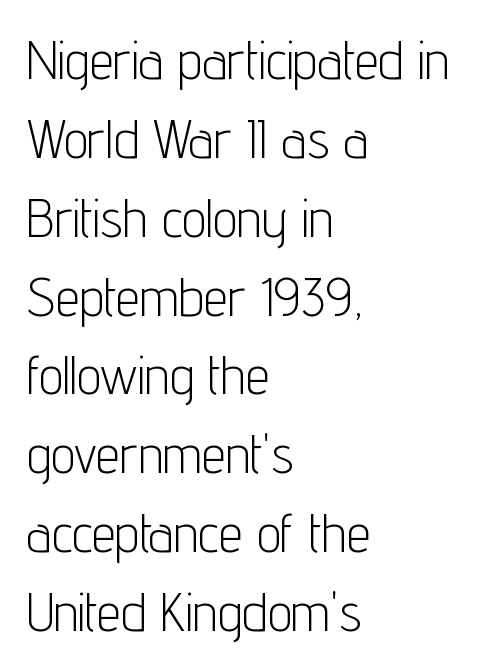
This is roman type, the default non-slanted kind. These lines sit exactly where default settings would place them. The type is set solid horizontally, with unmodified tracking. Descender tails drop into unmarked territory. Unlike a traditional serif, this face leaves its strokes unadorned. The letters advance in unequal steps, a hallmark of proportional type.
